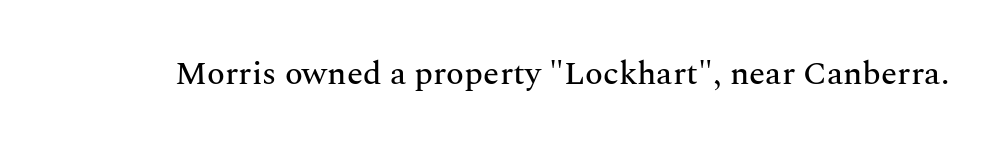
{"serif": "yes", "italic": "no", "width": "normal", "stroke_contrast": "medium", "x_height": "medium", "monospaced": "no", "underline": "no", "letter_spacing": "normal", "letter_spacing_em": 0.0, "glyph_px": 33}
